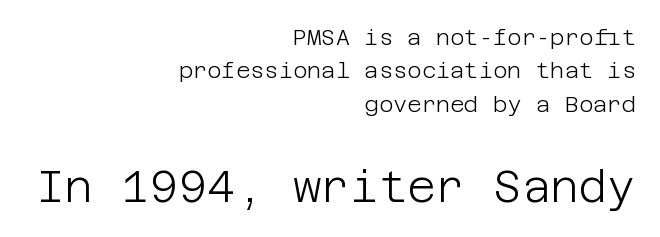
The typeface chosen for these lines omits serifs. Has an underline been added? It has not. Between these two stacked blocks, the lower one wins on size. This sample uses plain, unmodified letter spacing. The paragraph has a hard right edge and a soft left edge.
